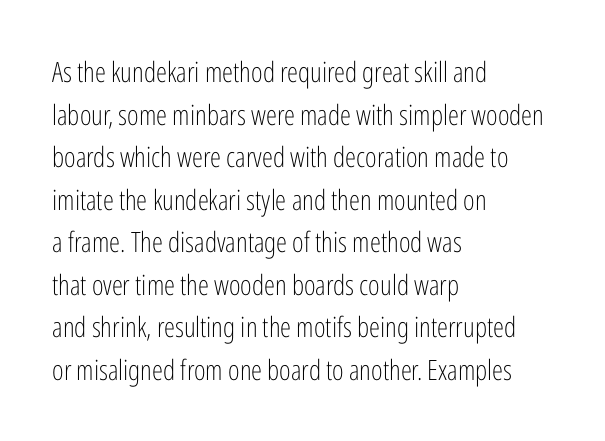
Do the characters align in a grid? No, the font is proportional. Nothing unusual about the tracking: characters are spaced as the font intends. Typographically, this falls in the sans-serif category. Unlike italic type, these characters show no tilt at all. Bare-footed words on every line.
